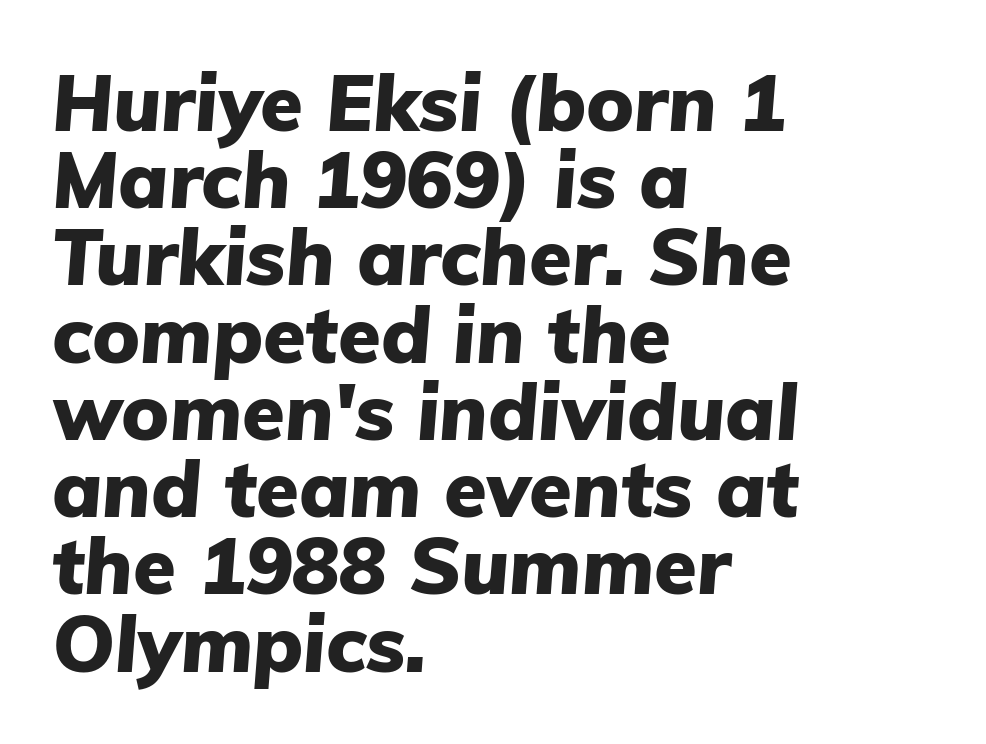
{"italic": "yes", "lean": "right", "slant_degrees": 5, "bold": "yes", "weight": "heavy", "width": "normal", "stroke_contrast": "low", "x_height": "medium", "monospaced": "no", "underline": "no", "align": "left", "line_spacing": "tight", "line_spacing_ratio": 0.99, "letter_spacing": "normal", "letter_spacing_em": 0.0, "glyph_px": 78}
